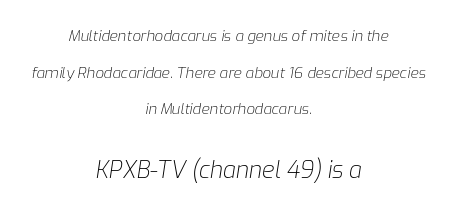
The typesetter chose a symmetrical, centered arrangement here. Just letters on the line, the space beneath them empty. Words appear dense and cohesive because spacing is normal. How would I describe the line gaps? Wide and relaxed. The face used here appears at its bigger size in the lower chunk.
